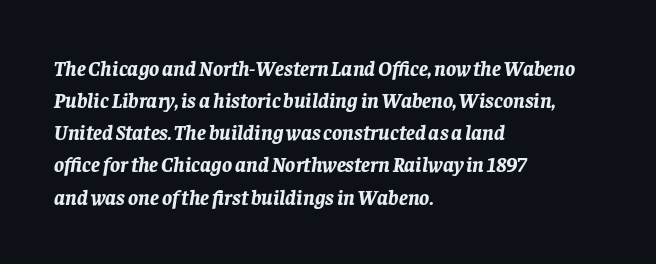
The image shows 21 px bold type, italic (leaning right); set left-aligned, normal line spacing (1.53x), normal letter spacing, not underlined.
